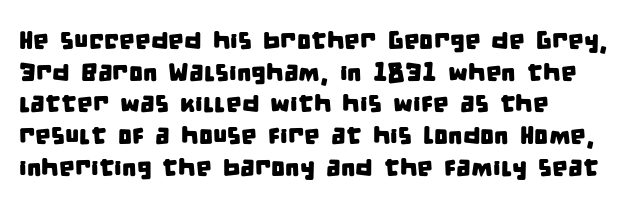
Q: Is the text underlined? A: No.
Q: How is the paragraph aligned? A: Left-aligned.
Q: Is the spacing between letters normal or unusually wide? A: Normal.
Q: Is the spacing between lines tight, normal or loose? A: Normal.
